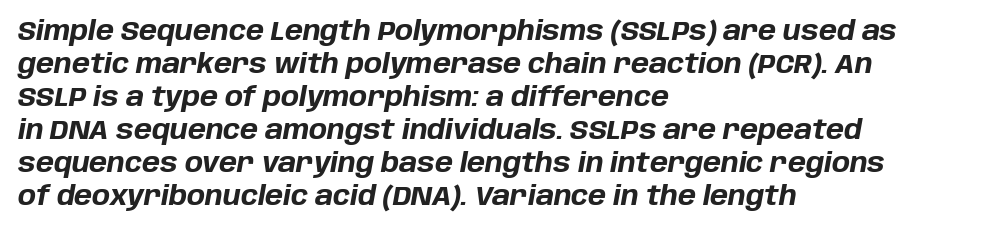
Q: Is the text bold? A: Yes.
Q: Is the text italic (slanted)? A: Yes, it leans right by about 10 degrees.
Q: Is the text underlined? A: No.
Q: How is the paragraph aligned? A: Left-aligned.
Q: Is the spacing between letters normal or unusually wide? A: Normal.
